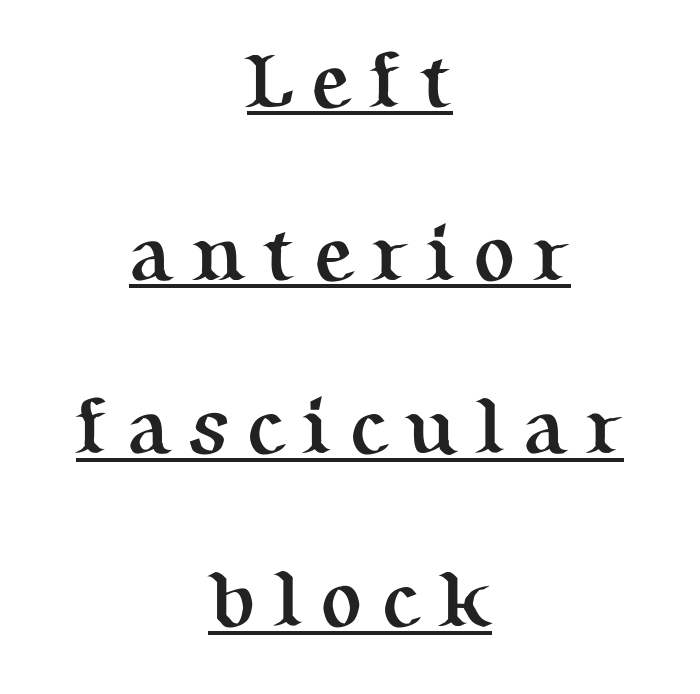
{"serif": "yes", "italic": "no", "bold": "yes", "weight": "semibold", "width": "normal", "stroke_contrast": "medium", "x_height": "medium", "monospaced": "no", "underline": "yes", "align": "center", "line_spacing": "loose", "line_spacing_ratio": 2.22, "letter_spacing": "wide", "letter_spacing_em": 0.23, "glyph_px": 78}
